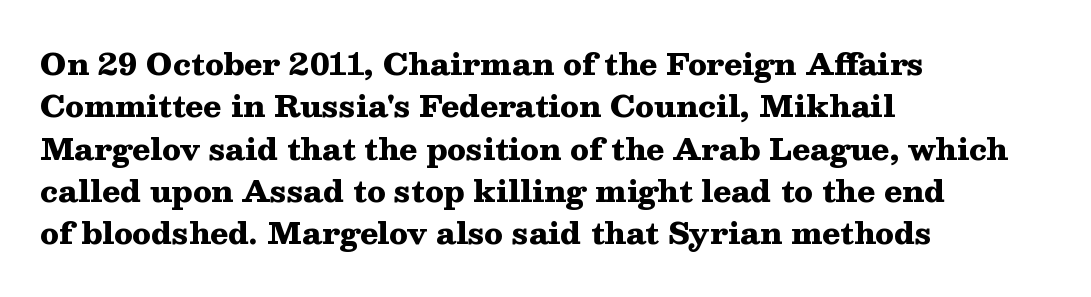
{"serif": "yes", "italic": "no", "bold": "yes", "weight": "heavy", "width": "wide", "stroke_contrast": "medium", "x_height": "medium", "monospaced": "no", "underline": "no", "align": "left", "line_spacing": "normal", "line_spacing_ratio": 1.41, "letter_spacing": "normal", "letter_spacing_em": 0.0, "glyph_px": 30}
